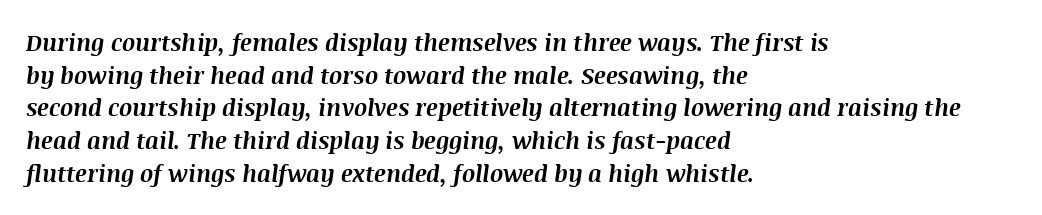
What's the leading like? Ordinary, nothing unusual. No extra tracking has been applied to these lines. The baseline area is clear. A student would call this left alignment; a typographer would say flush left, rag right. Typographic density is high because the face is bold.
